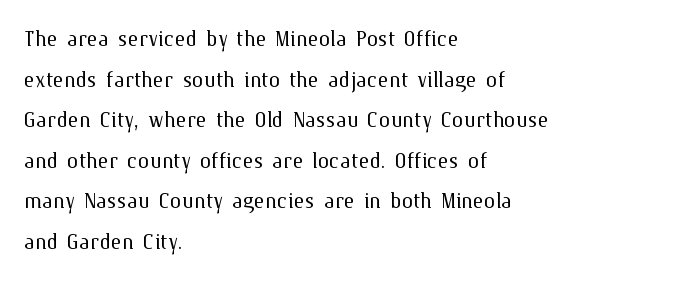
{"italic": "no", "bold": "no", "weight": "light", "width": "normal", "stroke_contrast": "medium", "x_height": "medium", "monospaced": "no", "underline": "no", "align": "left", "line_spacing": "normal", "line_spacing_ratio": 1.4, "letter_spacing": "normal", "letter_spacing_em": 0.0, "glyph_px": 29}
